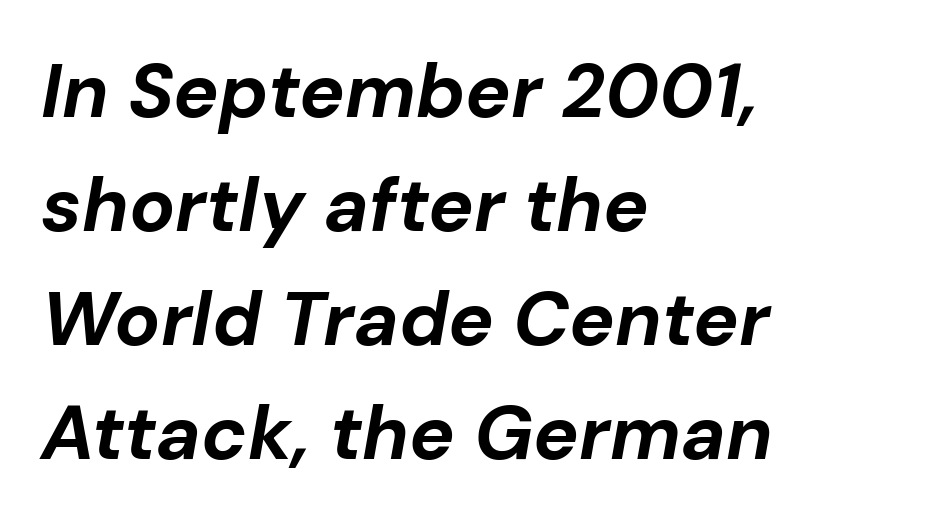
The image shows 76 px bold type, italic (leaning right); set left-aligned, normal line spacing (1.5x), normal letter spacing, not underlined; low stroke contrast and a medium x-height.
